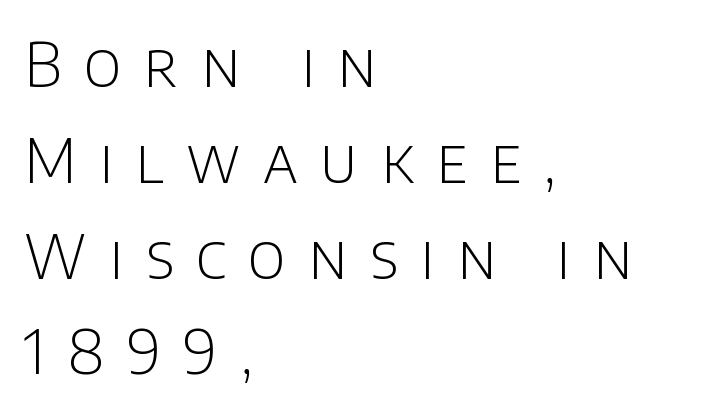
{"serif": "no", "italic": "no", "bold": "no", "weight": "light", "width": "normal", "stroke_contrast": "low", "x_height": "large", "monospaced": "no", "underline": "no", "align": "left", "line_spacing": "normal", "line_spacing_ratio": 1.57, "letter_spacing": "wide", "letter_spacing_em": 0.37, "glyph_px": 61}
